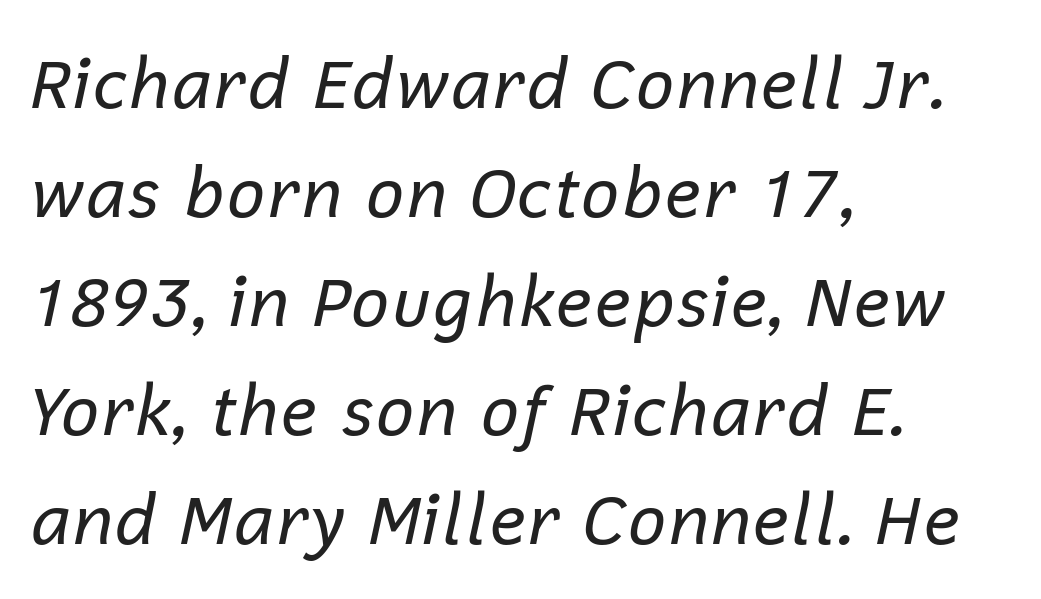
The image shows 69 px regular-weight type, italic (leaning right); set left-aligned, normal line spacing (1.58x), normal letter spacing, not underlined; low stroke contrast and a medium x-height.
